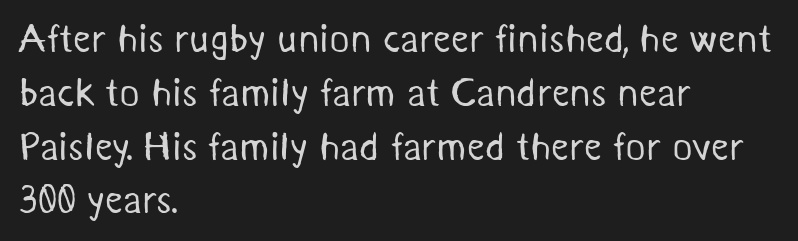
Q: Is the text bold? A: No.
Q: Is the typeface a serif or a sans-serif typeface? A: Sans-serif.
Q: Is the text underlined? A: No.
Q: How is the paragraph aligned? A: Left-aligned.
Q: Is the spacing between letters normal or unusually wide? A: Normal.
Q: Is the spacing between lines tight, normal or loose? A: Normal.
Q: Width (condensed, normal, or wide)? A: Normal.
Q: Stroke contrast? A: Medium.
Q: x-height? A: Medium.
Q: Monospaced? A: No.
